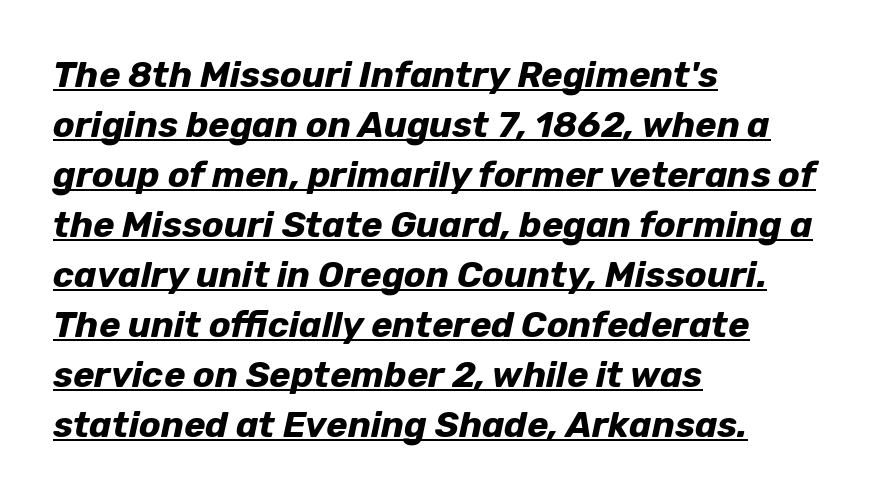
Q: Is the text bold? A: Yes.
Q: Is the text italic (slanted)? A: Yes, it leans right by about 12 degrees.
Q: Is the text underlined? A: Yes.
Q: How is the paragraph aligned? A: Left-aligned.
Q: Is the spacing between letters normal or unusually wide? A: Normal.
Q: Is the spacing between lines tight, normal or loose? A: Normal.
Q: Width (condensed, normal, or wide)? A: Normal.
Q: Stroke contrast? A: Low.
Q: x-height? A: Medium.
Q: Monospaced? A: No.
